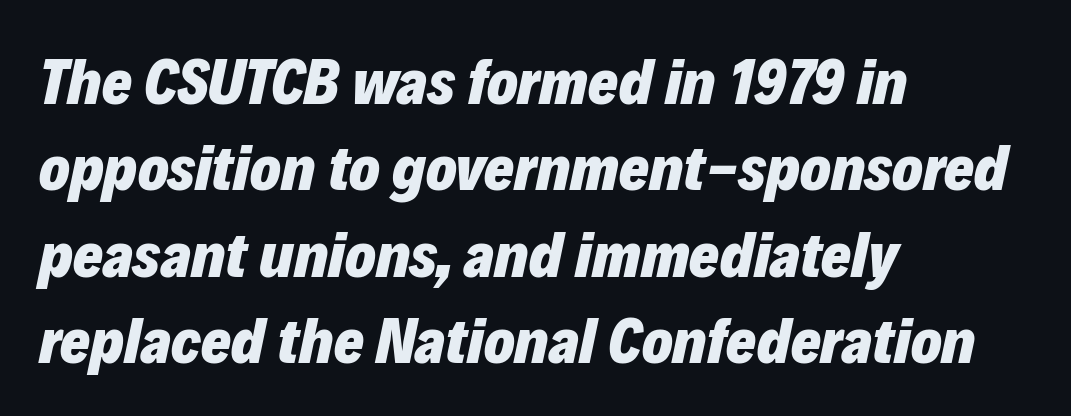
{"italic": "yes", "lean": "right", "slant_degrees": 12, "bold": "yes", "weight": "heavy", "width": "normal", "stroke_contrast": "low", "x_height": "medium", "monospaced": "no", "underline": "no", "align": "left", "line_spacing": "normal", "line_spacing_ratio": 1.35, "letter_spacing": "normal", "letter_spacing_em": 0.0, "glyph_px": 64}
